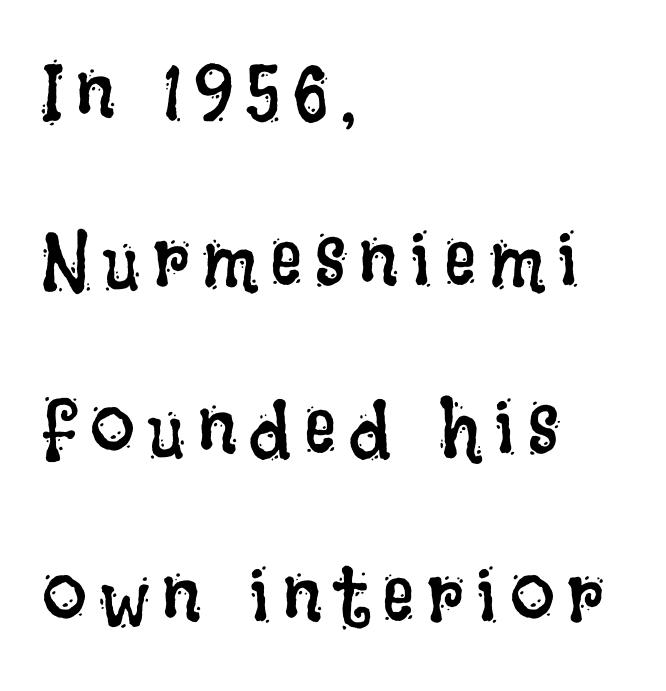
Q: Is the text bold? A: No.
Q: Is the text italic (slanted)? A: No, it is upright.
Q: Is the text underlined? A: No.
Q: How is the paragraph aligned? A: Left-aligned.
Q: Is the spacing between lines tight, normal or loose? A: Loose.
Q: Width (condensed, normal, or wide)? A: Condensed.
Q: Stroke contrast? A: Low.
Q: x-height? A: Large.
Q: Monospaced? A: No.
